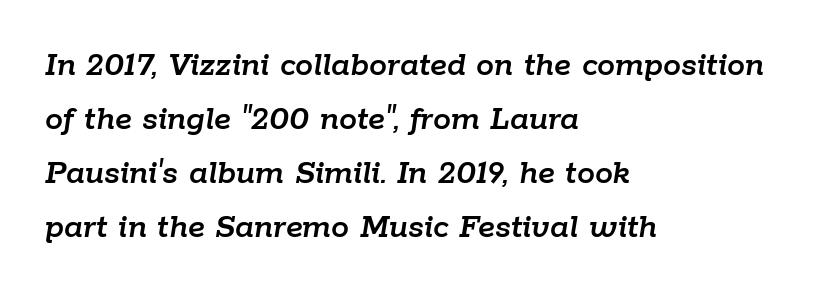
Q: Is the text italic (slanted)? A: Yes, it leans right by about 9 degrees.
Q: Is the text underlined? A: No.
Q: How is the paragraph aligned? A: Left-aligned.
Q: Is the spacing between letters normal or unusually wide? A: Normal.
Q: Is the spacing between lines tight, normal or loose? A: Normal.
Q: Width (condensed, normal, or wide)? A: Normal.
Q: Stroke contrast? A: Low.
Q: x-height? A: Medium.
Q: Monospaced? A: No.
